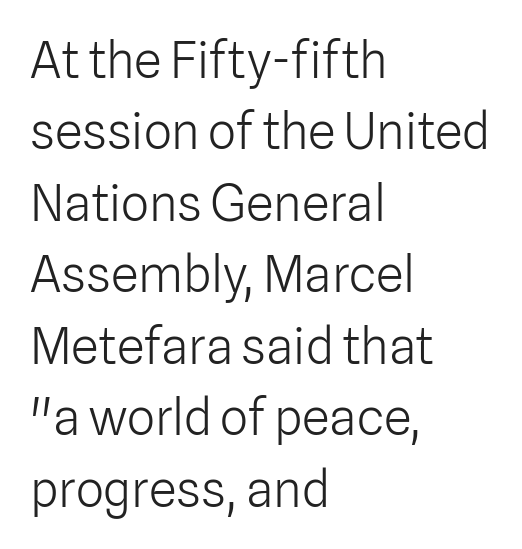
{"serif": "no", "italic": "no", "bold": "no", "weight": "light", "width": "normal", "stroke_contrast": "low", "x_height": "medium", "monospaced": "no", "underline": "no", "align": "left", "line_spacing": "normal", "line_spacing_ratio": 1.43, "letter_spacing": "normal", "letter_spacing_em": 0.0, "glyph_px": 50}
